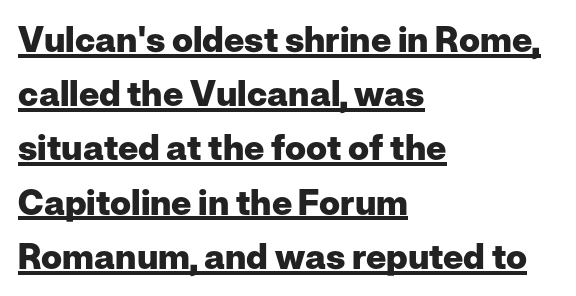
What decoration does the sample have? An underline. Layout note: lines flush left. How are the letters spaced? Ordinarily, with no added tracking. A full-strength bold gives these letters their thick strokes. Character widths vary here, with narrow letters taking less room than wide ones. A sans-serif font was chosen for this passage.
